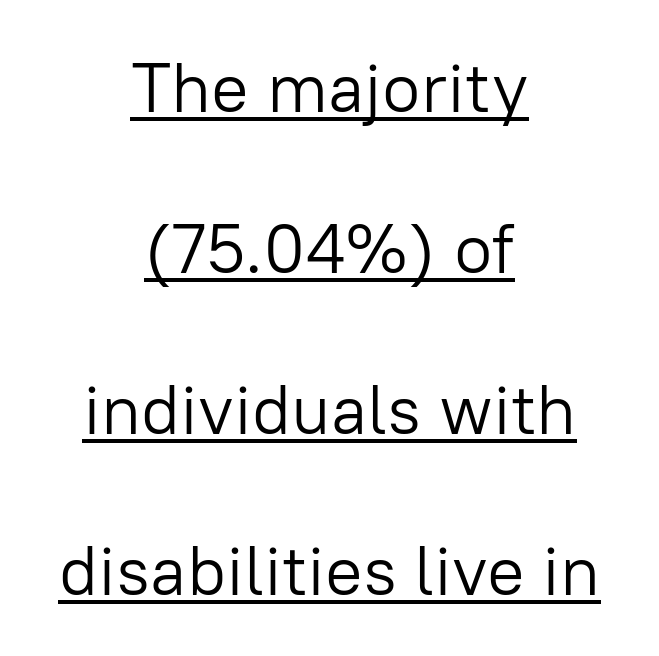
The image shows 70 px light sans-serif type, upright; set centered, loose line spacing (2.3x), normal letter spacing, underlined; low stroke contrast and a medium x-height.
